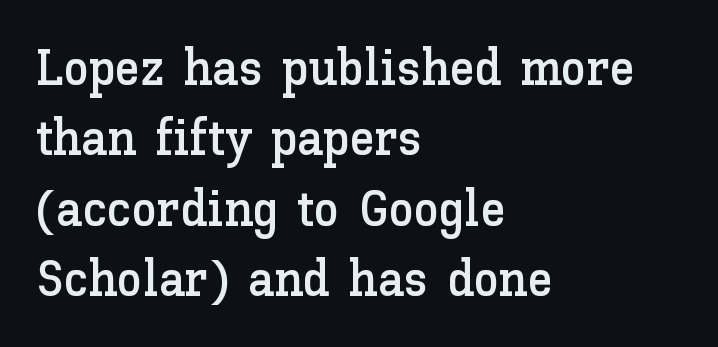
{"italic": "no", "width": "normal", "stroke_contrast": "low", "x_height": "medium", "monospaced": "no", "underline": "no", "align": "left", "line_spacing": "normal", "line_spacing_ratio": 1.38, "letter_spacing": "normal", "letter_spacing_em": 0.0, "glyph_px": 51}
